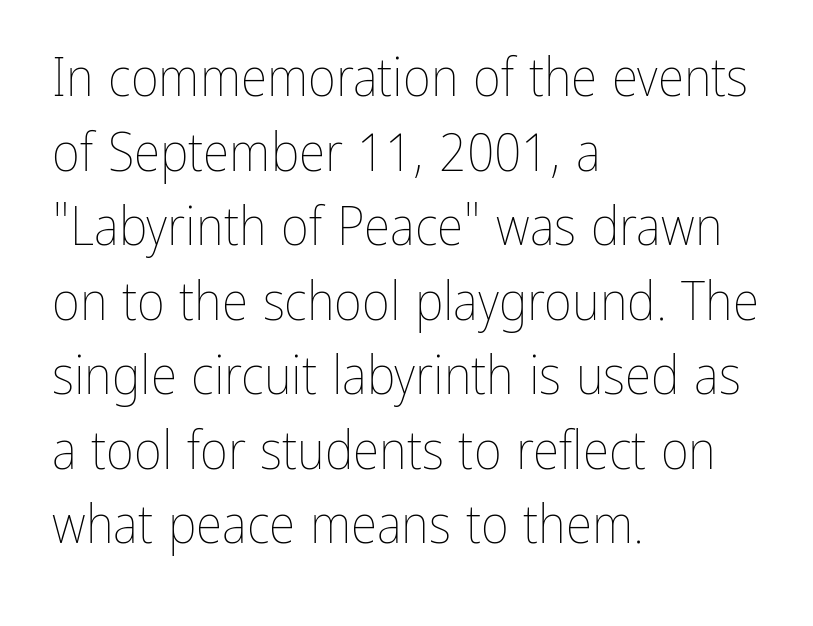
{"italic": "no", "bold": "no", "weight": "thin", "width": "condensed", "stroke_contrast": "low", "x_height": "medium", "monospaced": "no", "underline": "no", "align": "left", "line_spacing": "normal", "line_spacing_ratio": 1.38, "letter_spacing": "normal", "letter_spacing_em": 0.0, "glyph_px": 54}
